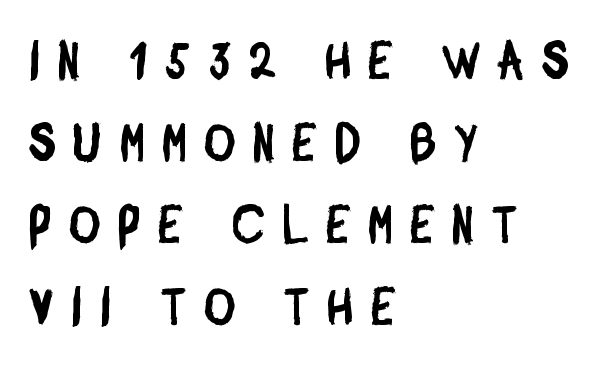
Unmarked baselines from the first word to the last. Do the characters align in a grid? No, the font is proportional. One glance says typical: line gaps are just what's usual. The passage is arranged the way most books set body copy — flush left.
